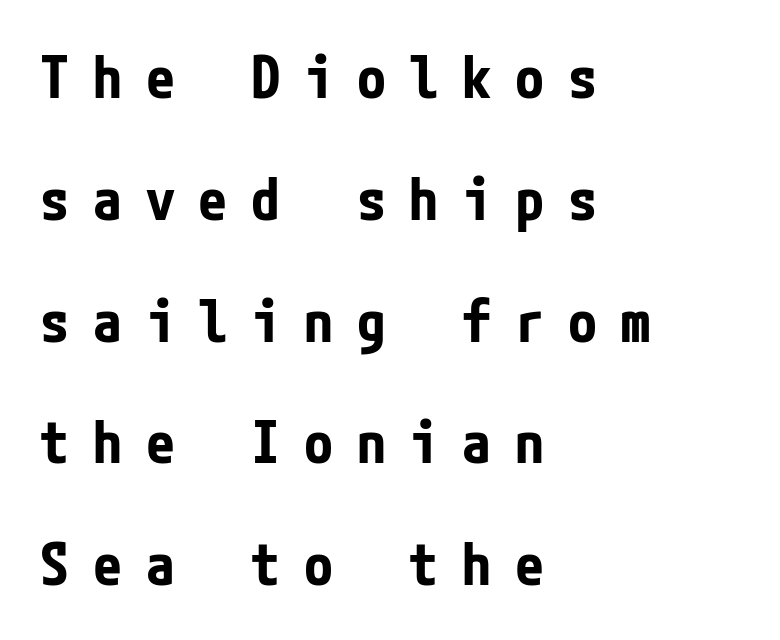
The image shows 58 px bold, condensed sans-serif type, upright; set left-aligned, loose line spacing (2.1x), unusually wide letter spacing (+0.41 em), not underlined; low stroke contrast and a medium x-height.
